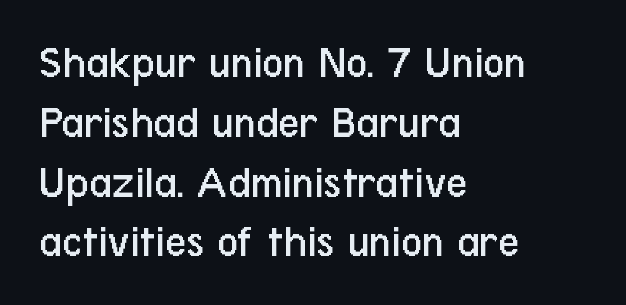
Q: Is the text bold? A: No.
Q: Is the text italic (slanted)? A: No, it is upright.
Q: Is the typeface a serif or a sans-serif typeface? A: Sans-serif.
Q: Is the text underlined? A: No.
Q: How is the paragraph aligned? A: Left-aligned.
Q: Is the spacing between letters normal or unusually wide? A: Normal.
Q: Is the spacing between lines tight, normal or loose? A: Normal.
Q: Width (condensed, normal, or wide)? A: Condensed.
Q: Stroke contrast? A: Low.
Q: x-height? A: Medium.
Q: Monospaced? A: No.
